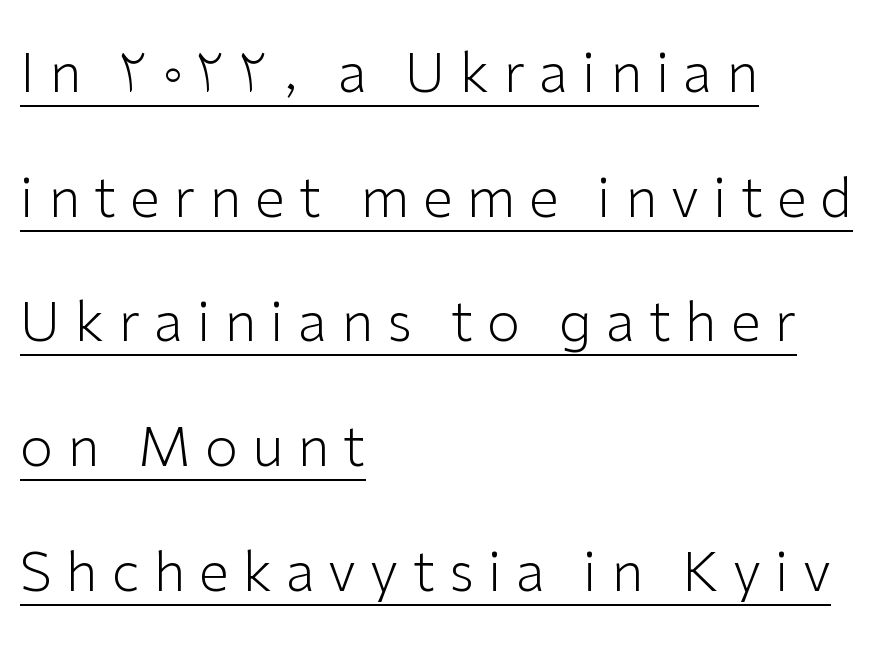
Q: Is the text bold? A: No.
Q: Is the text italic (slanted)? A: No, it is upright.
Q: Is the typeface a serif or a sans-serif typeface? A: Sans-serif.
Q: Is the text underlined? A: Yes.
Q: How is the paragraph aligned? A: Left-aligned.
Q: Is the spacing between letters normal or unusually wide? A: Unusually wide.
Q: Is the spacing between lines tight, normal or loose? A: Loose.
Q: Width (condensed, normal, or wide)? A: Normal.
Q: Stroke contrast? A: Low.
Q: x-height? A: Medium.
Q: Monospaced? A: No.
